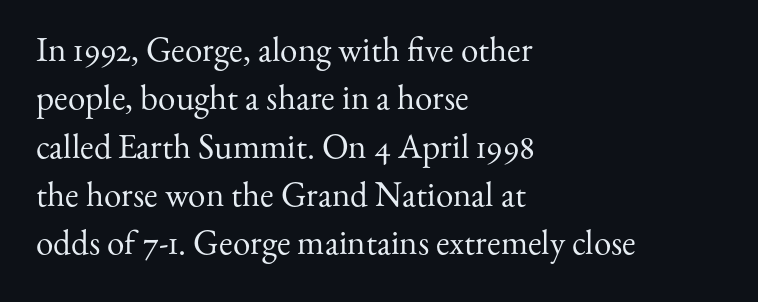
{"serif": "yes", "italic": "no", "bold": "no", "weight": "regular", "width": "normal", "stroke_contrast": "medium", "x_height": "small", "monospaced": "no", "underline": "no", "align": "left", "line_spacing": "normal", "line_spacing_ratio": 1.38, "letter_spacing": "normal", "letter_spacing_em": 0.0, "glyph_px": 35}
